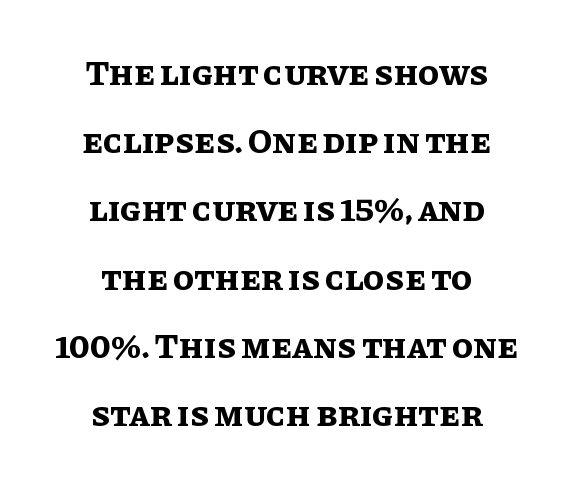
The image shows 35 px bold type, upright; set centered, loose line spacing (1.95x), normal letter spacing, not underlined; low stroke contrast and a large x-height.
